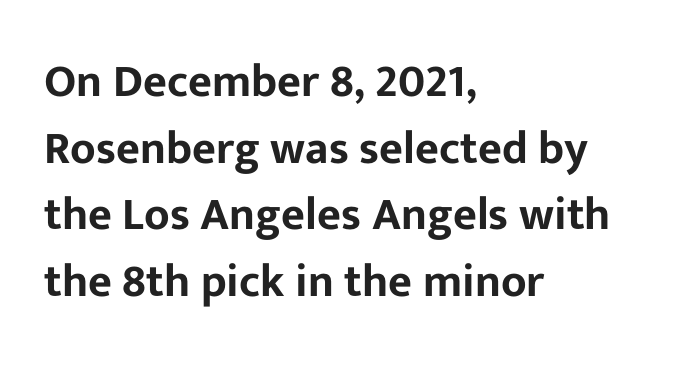
Q: Is the text italic (slanted)? A: No, it is upright.
Q: Is the typeface a serif or a sans-serif typeface? A: Sans-serif.
Q: Is the text underlined? A: No.
Q: How is the paragraph aligned? A: Left-aligned.
Q: Is the spacing between letters normal or unusually wide? A: Normal.
Q: Is the spacing between lines tight, normal or loose? A: Normal.
Q: Width (condensed, normal, or wide)? A: Normal.
Q: Stroke contrast? A: Low.
Q: x-height? A: Medium.
Q: Monospaced? A: No.
